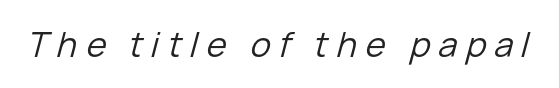
{"italic": "yes", "lean": "right", "slant_degrees": 15, "bold": "no", "weight": "regular", "width": "normal", "stroke_contrast": "low", "x_height": "medium", "monospaced": "no", "underline": "no", "letter_spacing": "wide", "letter_spacing_em": 0.25, "glyph_px": 34}
